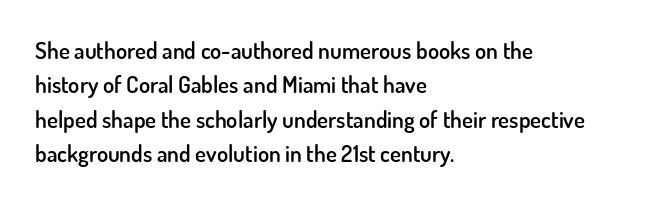
The image shows 23 px text type, upright; set left-aligned, normal line spacing (1.5x), normal letter spacing, not underlined.
